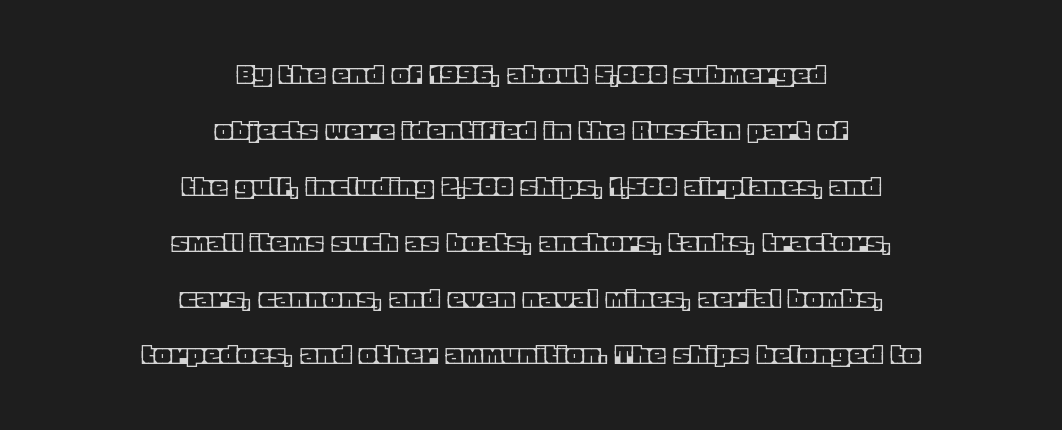
Q: Is the text italic (slanted)? A: No, it is upright.
Q: Is the text underlined? A: No.
Q: How is the paragraph aligned? A: Centered.
Q: Is the spacing between letters normal or unusually wide? A: Normal.
Q: Width (condensed, normal, or wide)? A: Normal.
Q: x-height? A: Large.
Q: Monospaced? A: No.
